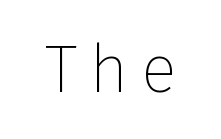
{"serif": "no", "italic": "no", "bold": "no", "weight": "thin", "width": "normal", "stroke_contrast": "low", "x_height": "medium", "monospaced": "no", "underline": "no", "glyph_px": 67}
